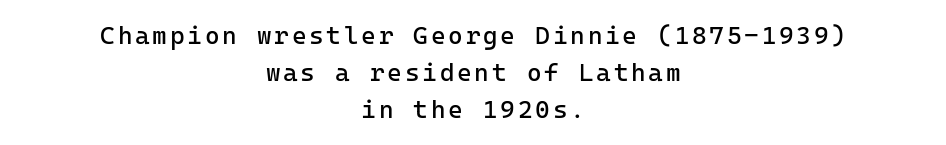
Q: Is the text bold? A: No.
Q: Is the text italic (slanted)? A: No, it is upright.
Q: Is the text underlined? A: No.
Q: How is the paragraph aligned? A: Centered.
Q: Is the spacing between lines tight, normal or loose? A: Normal.
